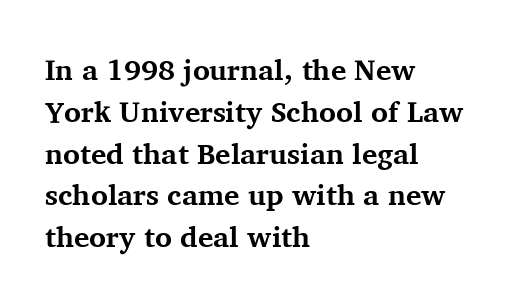
{"serif": "yes", "italic": "no", "bold": "yes", "weight": "bold", "width": "normal", "stroke_contrast": "medium", "x_height": "medium", "monospaced": "no", "underline": "no", "align": "left", "line_spacing": "normal", "line_spacing_ratio": 1.44, "letter_spacing": "normal", "letter_spacing_em": 0.0, "glyph_px": 29}
